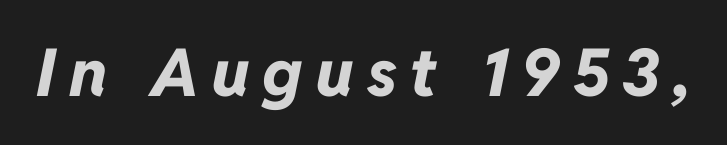
When letters slant like this, we call the style italic. Students, this is bold: see how much ink each stroke carries. Clear beneath every line of the passage. These lines are rendered in a variable-pitch font.
